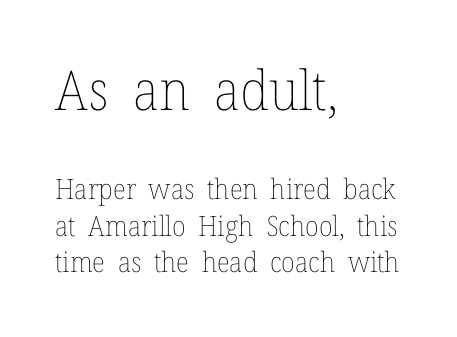
Q: Is the text bold? A: No.
Q: Is the text italic (slanted)? A: No, it is upright.
Q: Is the text underlined? A: No.
Q: How is the paragraph aligned? A: Left-aligned.
Q: Is the spacing between letters normal or unusually wide? A: Normal.
Q: Is the spacing between lines tight, normal or loose? A: Normal.
Q: Which block of text is set in a larger size, the first (top) or the second (bottom)? A: The first (top) one.
Q: Width (condensed, normal, or wide)? A: Normal.
Q: Stroke contrast? A: Low.
Q: x-height? A: Medium.
Q: Monospaced? A: No.
